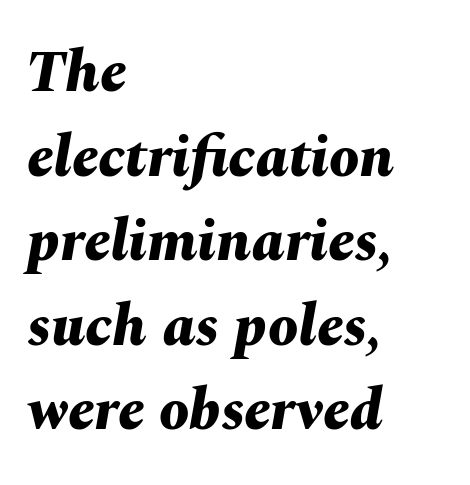
Does the leading feel generous? No, just average. Caption: bold face, heavy strokes. Looks like regular typesetting: each glyph gets only the width it needs. Which margin do the lines hug? The left one — the right edge is uneven. This rendering leaves character spacing at its baseline value.
